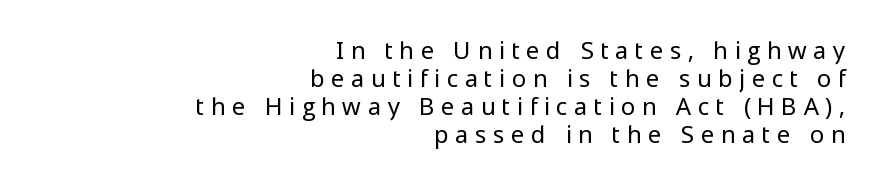
The image shows 24 px text type, upright; set right-aligned, line spacing 1.16x, unusually wide letter spacing (+0.29 em), not underlined.
